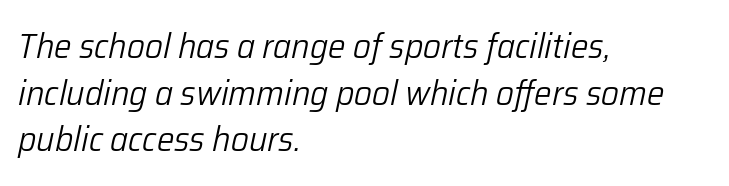
In terms of leading, this rendering sits right in the middle. These lines are rendered in a variable-pitch font. This reads as an unemphasized weight, regular at the heaviest. Line beginnings align vertically; line endings do not. Observe the lean: these are italic letterforms. Caption: standard tracking, unaltered.
